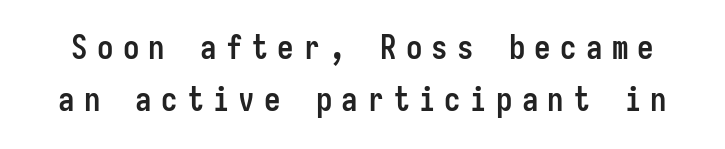
This sample has the even, mechanical cadence of fixed-width lettering. Baseline-to-baseline distance is the conventional proportion of letter height. Rule under the text: the space is simply empty. Look at the tracking — it's clearly loosened, letters drifting apart.
